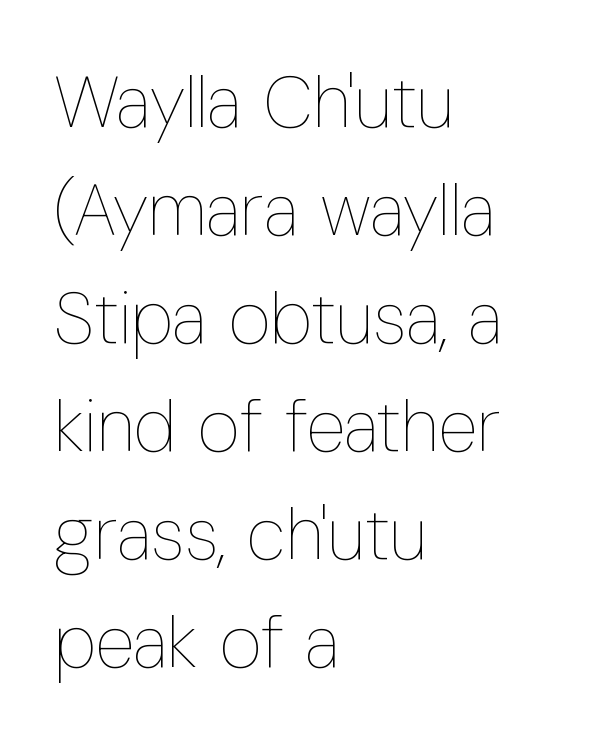
{"italic": "no", "bold": "no", "weight": "thin", "width": "condensed", "stroke_contrast": "low", "x_height": "medium", "monospaced": "no", "underline": "no", "align": "left", "line_spacing": "normal", "line_spacing_ratio": 1.48, "letter_spacing": "normal", "letter_spacing_em": 0.0, "glyph_px": 73}
